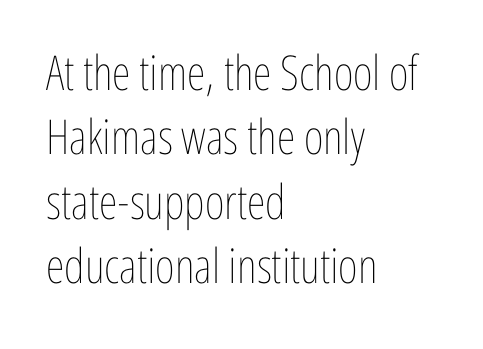
{"italic": "no", "bold": "no", "weight": "thin", "width": "condensed", "stroke_contrast": "low", "x_height": "medium", "monospaced": "no", "underline": "no", "align": "left", "line_spacing": "normal", "line_spacing_ratio": 1.34, "letter_spacing": "normal", "letter_spacing_em": 0.0, "glyph_px": 48}
